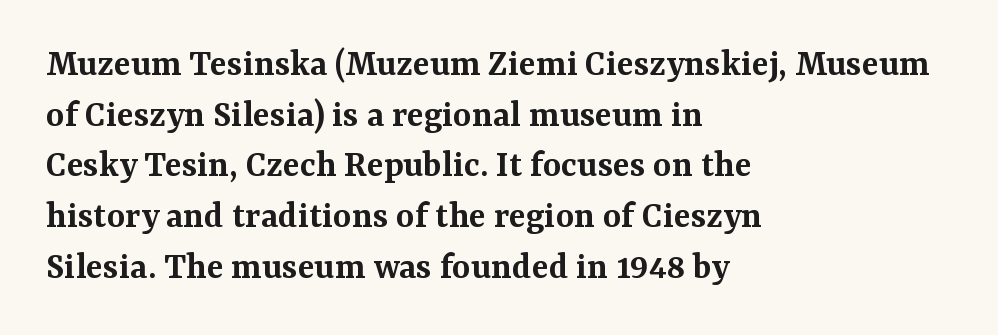
Q: Is the text bold? A: Semi-bold.
Q: Is the text italic (slanted)? A: No, it is upright.
Q: Is the typeface a serif or a sans-serif typeface? A: Serif.
Q: Is the text underlined? A: No.
Q: How is the paragraph aligned? A: Left-aligned.
Q: Is the spacing between letters normal or unusually wide? A: Normal.
Q: Is the spacing between lines tight, normal or loose? A: Normal.
Q: Width (condensed, normal, or wide)? A: Normal.
Q: Stroke contrast? A: Medium.
Q: x-height? A: Medium.
Q: Monospaced? A: No.
